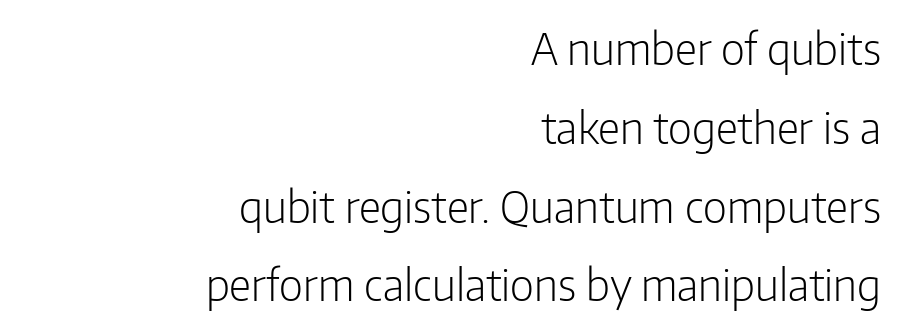
Descender tails drop into unmarked territory. One-word summary of the alignment: right. Default kerning and tracking; the words read as compact shapes. Think of a printed novel: that variable character pitch is what you see here.
